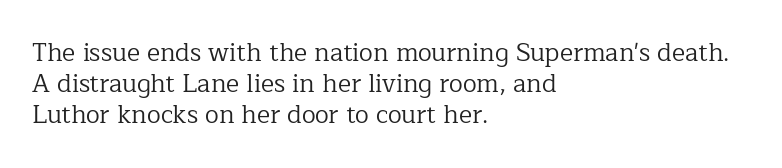
A light-to-regular cut is what we see here. Clear beneath every line of the passage. Vertical strokes here are truly vertical. The passage shown has conventional tracking throughout. Leftover space on each line is placed entirely after the last word.
